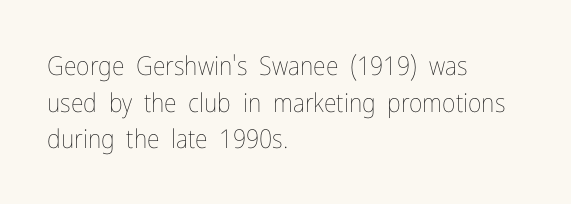
Q: Is the text bold? A: No.
Q: Is the text italic (slanted)? A: No, it is upright.
Q: Is the text underlined? A: No.
Q: How is the paragraph aligned? A: Left-aligned.
Q: Is the spacing between letters normal or unusually wide? A: Normal.
Q: Is the spacing between lines tight, normal or loose? A: Normal.
